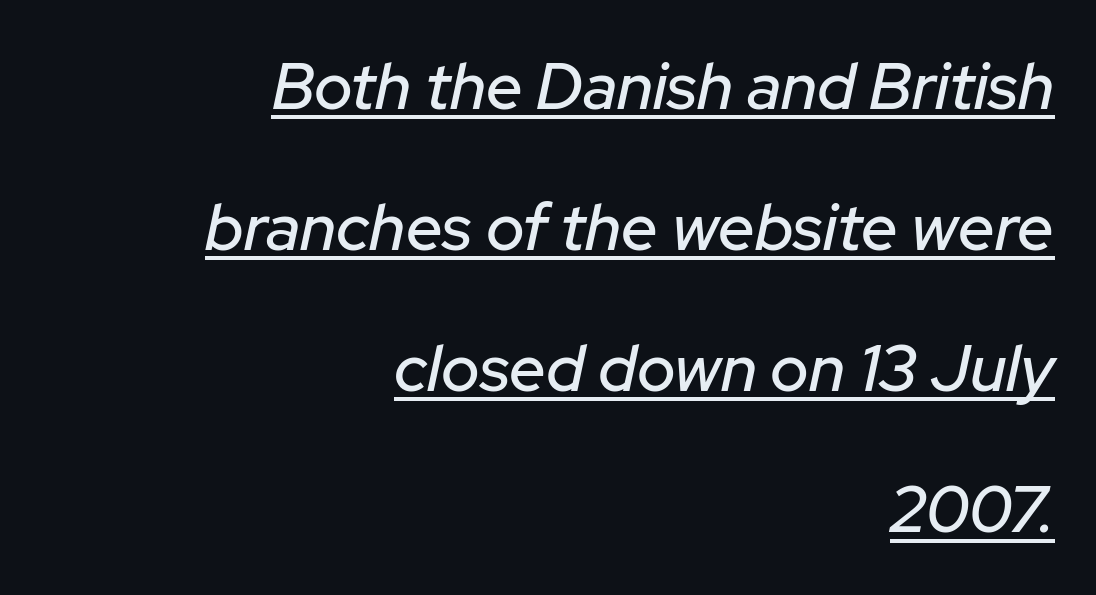
The image shows 65 px text type, italic (leaning right); set right-aligned, loose line spacing (2.17x), normal letter spacing, underlined; low stroke contrast and a medium x-height.
